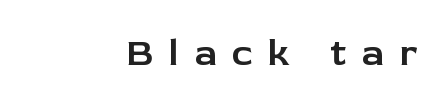
The image shows 38 px sans-serif type, upright; set unusually wide letter spacing (+0.4 em), not underlined; low stroke contrast and a medium x-height.
